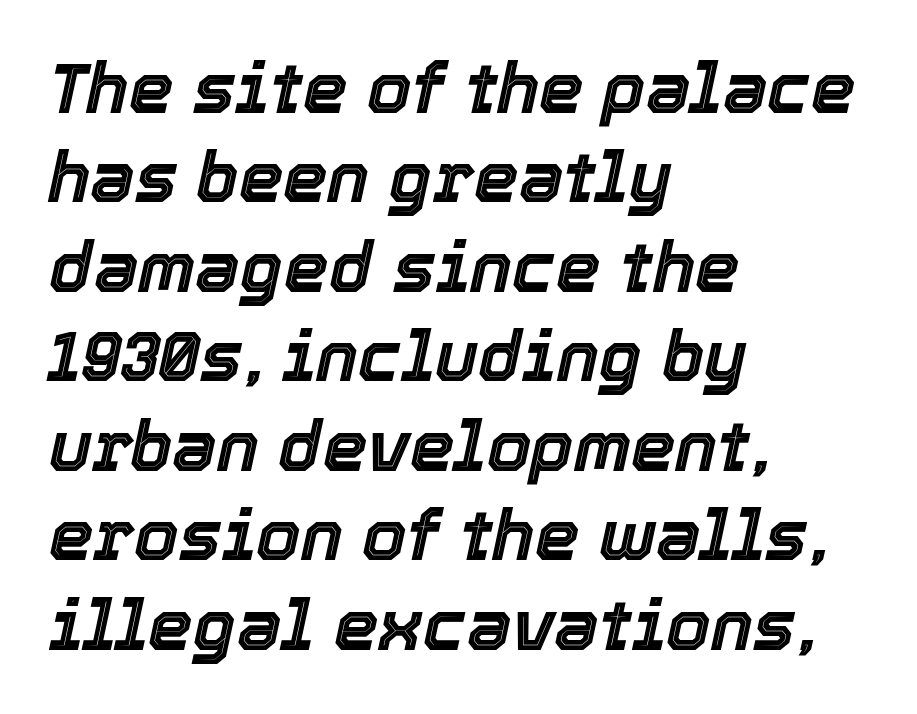
This is oblique type, the kind used for emphasis or titles. The space directly below the letters is spotless. Each word holds together tightly as a unit, with standard inter-letter gaps. Baseline-to-baseline distance is the conventional proportion of letter height. Think of a printed novel: that variable character pitch is what you see here.
